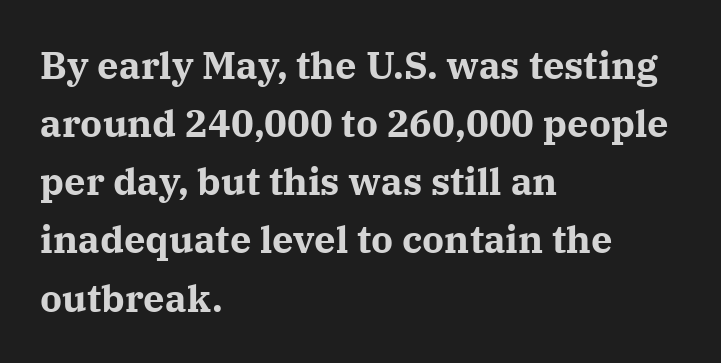
{"serif": "yes", "italic": "no", "bold": "yes", "weight": "bold", "width": "normal", "stroke_contrast": "medium", "x_height": "medium", "monospaced": "no", "underline": "no", "align": "left", "line_spacing": "normal", "line_spacing_ratio": 1.53, "letter_spacing": "normal", "letter_spacing_em": 0.0, "glyph_px": 38}
